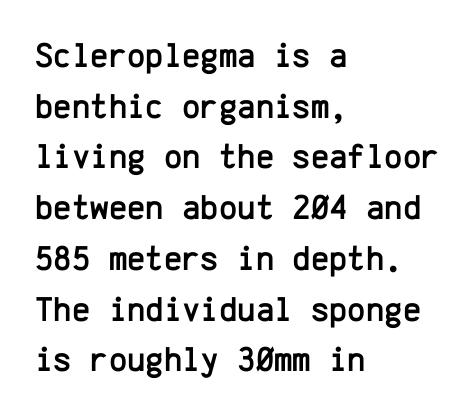
Each row of text sits above clean, open space. Honestly, the letter spacing is just normal — you wouldn't notice it. Upright lettering throughout. This sample uses a sans-serif face. Looks like terminal output: every glyph gets an equal slot. These lines stack with their left ends in a neat column.
